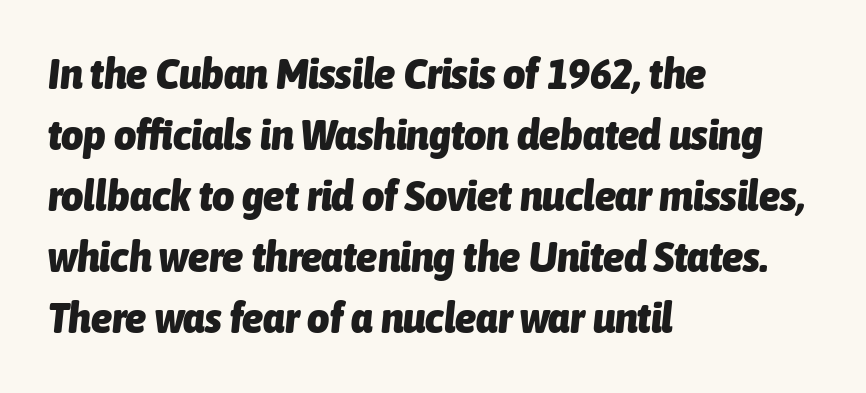
{"italic": "yes", "lean": "right", "slant_degrees": 6, "bold": "yes", "weight": "heavy", "width": "condensed", "stroke_contrast": "low", "x_height": "medium", "monospaced": "no", "underline": "no", "align": "left", "line_spacing": "normal", "line_spacing_ratio": 1.42, "letter_spacing": "normal", "letter_spacing_em": 0.0, "glyph_px": 43}
